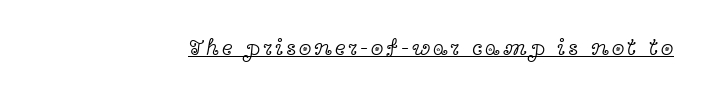
Honestly, the underline is the first thing you notice here. Vertical stems look standard width or narrower in stroke.
